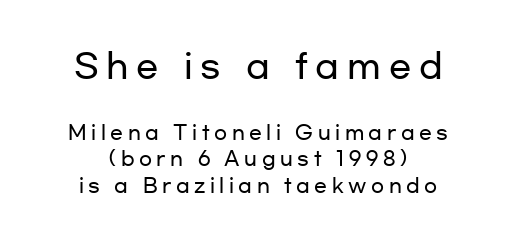
Q: Is the text italic (slanted)? A: No, it is upright.
Q: Is the typeface a serif or a sans-serif typeface? A: Sans-serif.
Q: Is the text underlined? A: No.
Q: Is the spacing between letters normal or unusually wide? A: Unusually wide.
Q: Is the spacing between lines tight, normal or loose? A: Normal.
Q: Which block of text is set in a larger size, the first (top) or the second (bottom)? A: The first (top) one.
Q: Width (condensed, normal, or wide)? A: Wide.
Q: Stroke contrast? A: Low.
Q: x-height? A: Medium.
Q: Monospaced? A: No.
